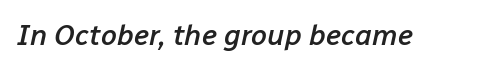
Q: Is the text bold? A: Semi-bold.
Q: Is the text italic (slanted)? A: Yes, it leans right by about 12 degrees.
Q: Is the text underlined? A: No.
Q: Is the spacing between letters normal or unusually wide? A: Normal.
Q: Width (condensed, normal, or wide)? A: Normal.
Q: Stroke contrast? A: Low.
Q: x-height? A: Medium.
Q: Monospaced? A: No.
